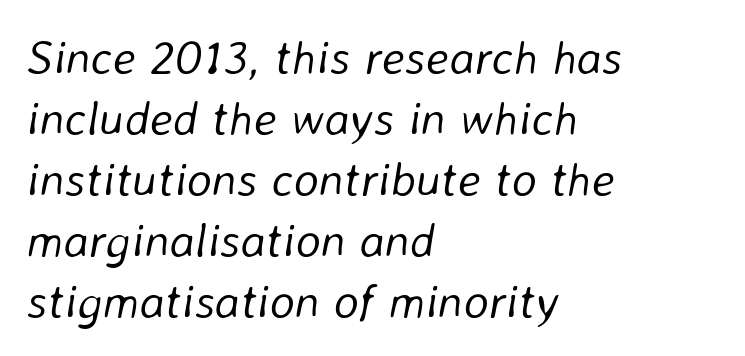
The letters advance in unequal steps, a hallmark of proportional type. Is the block centered? No — it sits flush against the left margin. The face used here is rendered with its standard letterfit. Would a proofreader flag this as italicized? Yes. Nobody drew a line under any word here.
